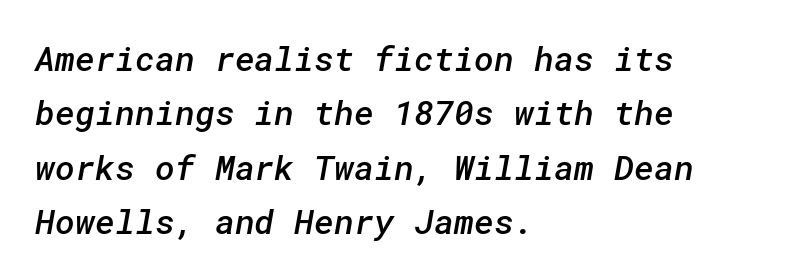
{"serif": "no", "bold": "semi", "weight": "semibold", "width": "normal", "stroke_contrast": "low", "x_height": "medium", "underline": "no", "align": "left", "line_spacing": "normal", "line_spacing_ratio": 1.6, "letter_spacing": "normal", "letter_spacing_em": 0.0, "glyph_px": 34}
